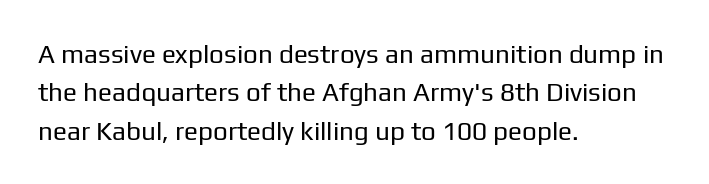
Leftover space on each line is placed entirely after the last word. The font sits on the lighter half of the weight spectrum, regular included. Here the glyphs are tracked normally, forming tight word shapes. Evenly set lines give the paragraph a standard silhouette. The area under the type is left untouched. The letters stand upright; this is a roman face.
